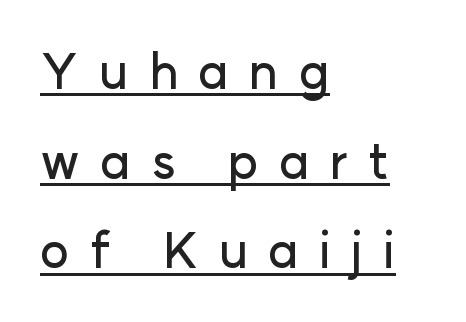
The image shows 49 px sans-serif type, upright; set left-aligned, line spacing 1.83x, unusually wide letter spacing (+0.41 em), underlined; low stroke contrast and a medium x-height.
